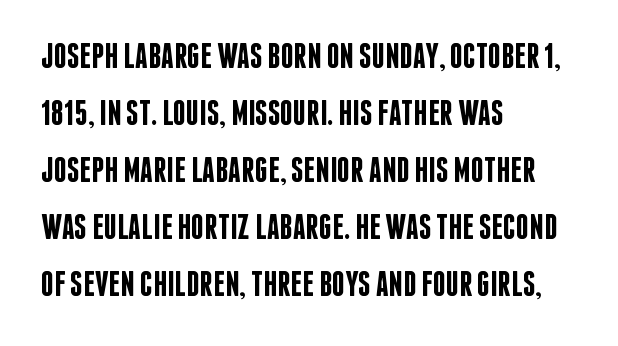
The characters display no serif detailing; their extremities are plain. Here the designer chose a conventional face with non-uniform glyph widths. You could call the tracking neutral — neither tight nor loose. Horizontally, the lines are justified to the leading edge only. Posture: upright roman.
